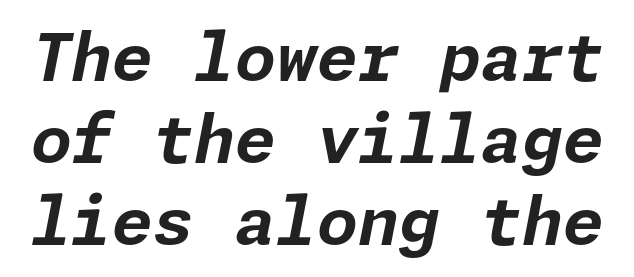
{"italic": "yes", "lean": "right", "slant_degrees": 11, "bold": "yes", "weight": "bold", "width": "normal", "stroke_contrast": "low", "x_height": "medium", "underline": "no", "line_spacing_ratio": 1.24, "letter_spacing": "normal", "letter_spacing_em": 0.0, "glyph_px": 66}
